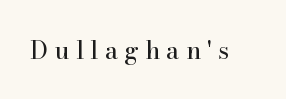
The cut favours lightness, reaching ordinary text weight at its darkest. A bare baseline throughout the passage. Tall strokes in this sample are plumb rather than angled. The tracking reads as deliberately expanded to a designer's eye.
